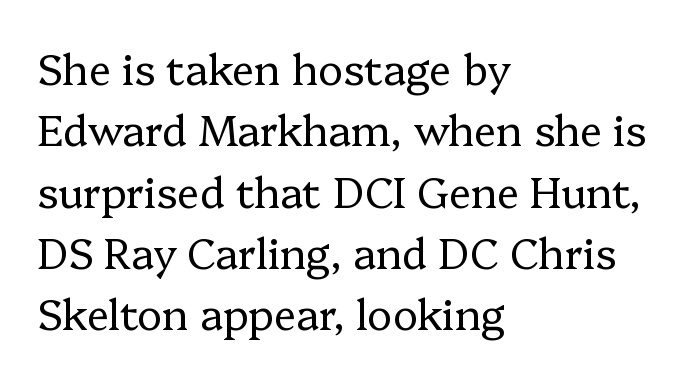
{"serif": "yes", "italic": "no", "bold": "no", "weight": "regular", "width": "normal", "stroke_contrast": "low", "x_height": "medium", "monospaced": "no", "underline": "no", "align": "left", "line_spacing": "normal", "line_spacing_ratio": 1.46, "letter_spacing": "normal", "letter_spacing_em": 0.0, "glyph_px": 42}
